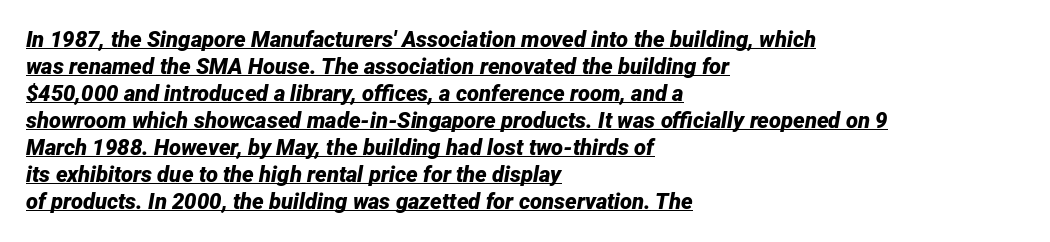
{"italic": "yes", "lean": "right", "slant_degrees": 12, "bold": "yes", "underline": "yes", "align": "left", "line_spacing_ratio": 1.23, "letter_spacing": "normal", "letter_spacing_em": 0.0, "glyph_px": 22}
